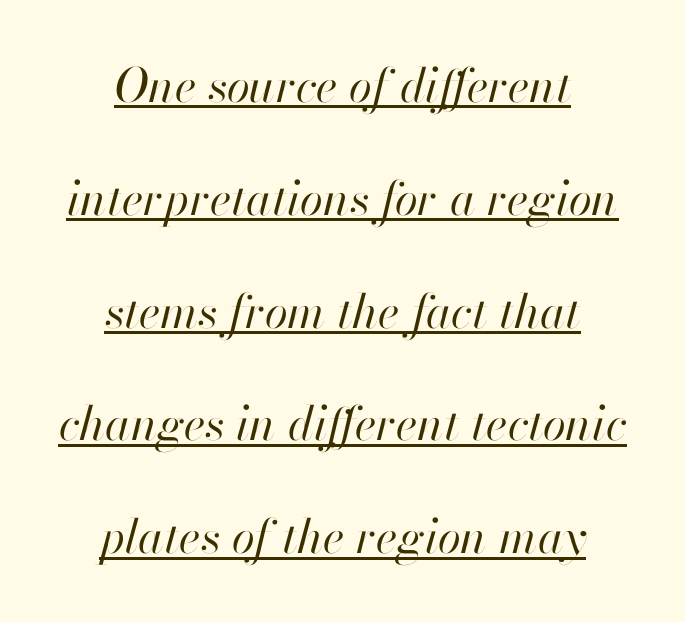
Emphasis is given by a line drawn under the lettering. Spacing between characters is what you'd get straight out of the box. This sample uses an oblique cut, with every glyph tilted off the vertical. Horizontally, the lines are justified to the midpoint only. Loosely led — the rows are spread out.
